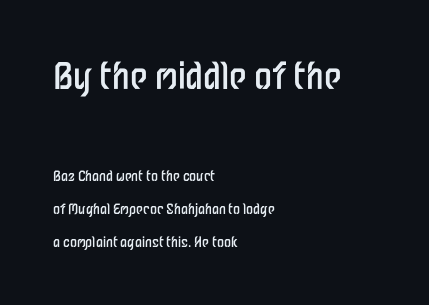
The image shows 36 px regular-weight, condensed sans-serif type, upright; set left-aligned, loose line spacing (2.37x), normal letter spacing, not underlined; the first (top) block is 2.57x larger; low stroke contrast and a medium x-height.
